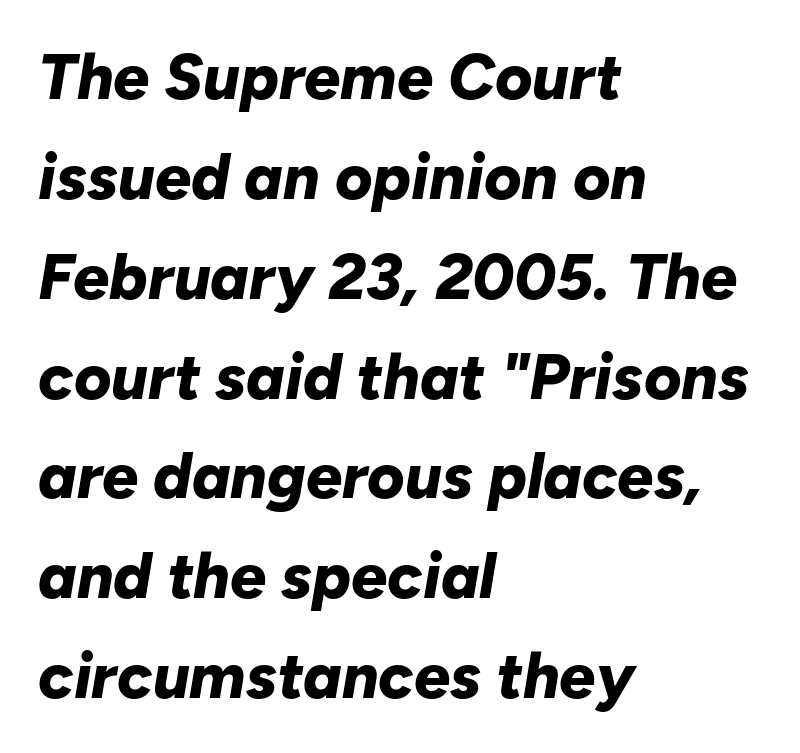
Q: Is the text bold? A: Yes.
Q: Is the text italic (slanted)? A: Yes, it leans right by about 10 degrees.
Q: Is the text underlined? A: No.
Q: How is the paragraph aligned? A: Left-aligned.
Q: Is the spacing between letters normal or unusually wide? A: Normal.
Q: Is the spacing between lines tight, normal or loose? A: Normal.
Q: Width (condensed, normal, or wide)? A: Normal.
Q: Stroke contrast? A: Low.
Q: x-height? A: Medium.
Q: Monospaced? A: No.
